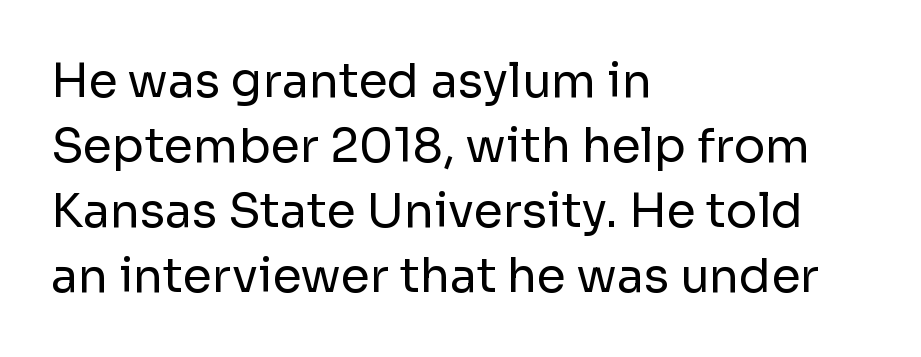
Q: Is the text bold? A: No.
Q: Is the text italic (slanted)? A: No, it is upright.
Q: Is the typeface a serif or a sans-serif typeface? A: Sans-serif.
Q: Is the text underlined? A: No.
Q: How is the paragraph aligned? A: Left-aligned.
Q: Is the spacing between letters normal or unusually wide? A: Normal.
Q: Is the spacing between lines tight, normal or loose? A: Normal.
Q: Width (condensed, normal, or wide)? A: Normal.
Q: Stroke contrast? A: Low.
Q: x-height? A: Medium.
Q: Monospaced? A: No.
